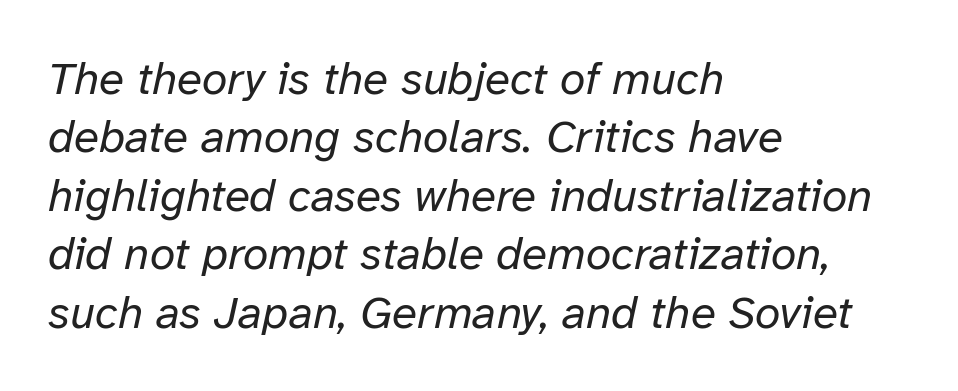
{"italic": "yes", "lean": "right", "slant_degrees": 12, "bold": "no", "weight": "regular", "width": "normal", "stroke_contrast": "low", "x_height": "medium", "monospaced": "no", "underline": "no", "align": "left", "line_spacing": "normal", "line_spacing_ratio": 1.27, "letter_spacing": "normal", "letter_spacing_em": 0.0, "glyph_px": 46}
